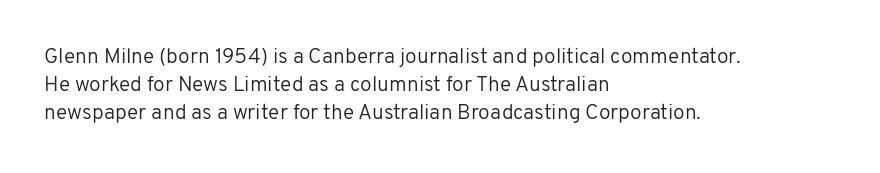
{"italic": "no", "bold": "no", "underline": "no", "align": "left", "line_spacing": "normal", "line_spacing_ratio": 1.34, "letter_spacing": "normal", "letter_spacing_em": 0.0, "glyph_px": 21}
